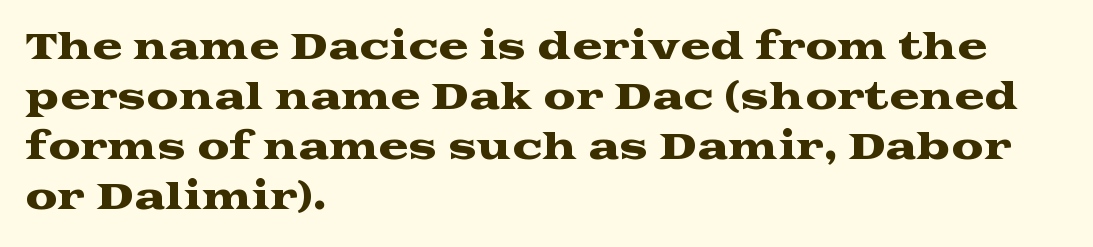
{"serif": "yes", "italic": "no", "width": "wide", "stroke_contrast": "medium", "x_height": "medium", "monospaced": "no", "underline": "no", "align": "left", "line_spacing": "normal", "line_spacing_ratio": 1.39, "letter_spacing": "normal", "letter_spacing_em": 0.0, "glyph_px": 36}
